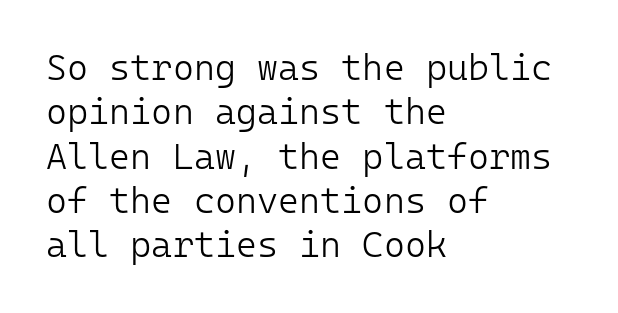
The image shows 36 px light sans-serif type, upright, monospaced; set left-aligned, line spacing 1.23x, normal letter spacing, not underlined; low stroke contrast and a medium x-height.
